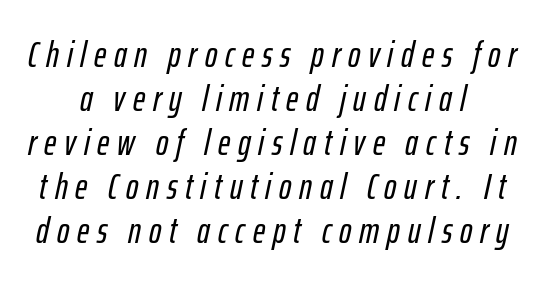
{"italic": "yes", "lean": "right", "slant_degrees": 12, "width": "condensed", "stroke_contrast": "low", "x_height": "medium", "monospaced": "no", "underline": "no", "line_spacing_ratio": 1.19, "letter_spacing": "wide", "letter_spacing_em": 0.21, "glyph_px": 37}
